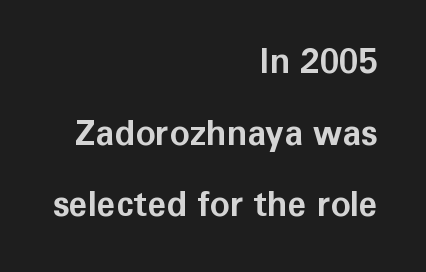
The image shows 34 px bold sans-serif type, upright; set right-aligned, loose line spacing (2.11x), normal letter spacing, not underlined; low stroke contrast and a medium x-height.
